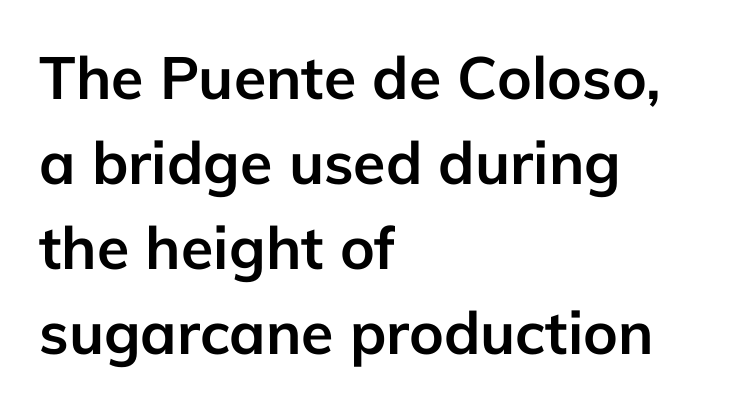
{"serif": "no", "italic": "no", "bold": "yes", "weight": "semibold", "width": "normal", "stroke_contrast": "low", "x_height": "medium", "monospaced": "no", "underline": "no", "align": "left", "line_spacing": "normal", "line_spacing_ratio": 1.44, "letter_spacing": "normal", "letter_spacing_em": 0.0, "glyph_px": 59}
